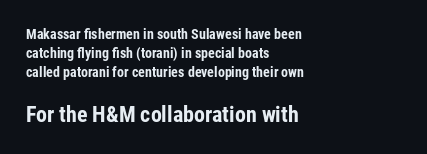
Inter-character spacing is left at the font's built-in metrics. Unmarked baselines from the first word to the last. Emphasis by weight is at full strength: bold. Every character sits straight up, as roman type does.
